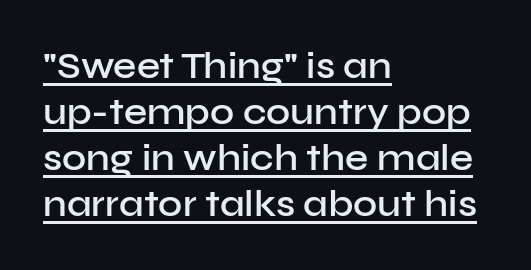
{"serif": "no", "italic": "no", "bold": "semi", "weight": "semibold", "width": "normal", "stroke_contrast": "low", "x_height": "medium", "monospaced": "no", "underline": "yes", "align": "left", "line_spacing_ratio": 1.24, "letter_spacing": "normal", "letter_spacing_em": 0.0, "glyph_px": 37}
